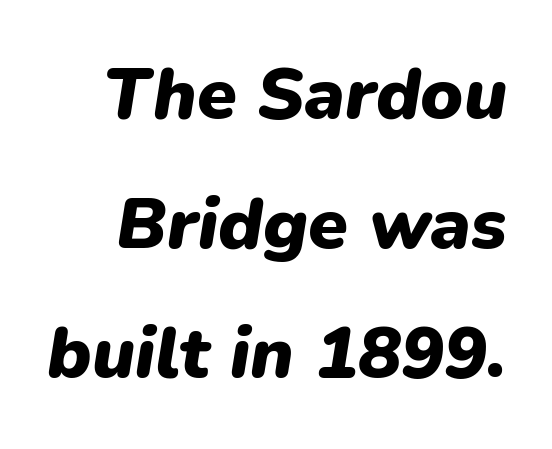
Q: Is the text bold? A: Yes.
Q: Is the text italic (slanted)? A: Yes, it leans right by about 9 degrees.
Q: Is the text underlined? A: No.
Q: Is the spacing between letters normal or unusually wide? A: Normal.
Q: Width (condensed, normal, or wide)? A: Normal.
Q: Stroke contrast? A: Low.
Q: x-height? A: Medium.
Q: Monospaced? A: No.
